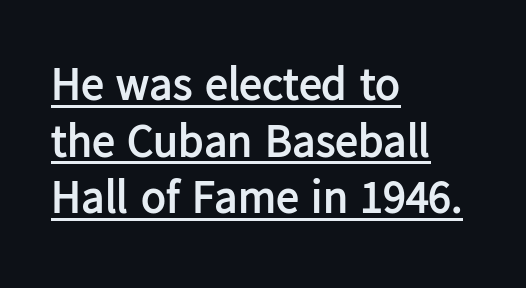
{"serif": "no", "italic": "no", "bold": "yes", "weight": "semibold", "width": "normal", "stroke_contrast": "low", "x_height": "medium", "monospaced": "no", "underline": "yes", "align": "left", "line_spacing_ratio": 1.23, "letter_spacing": "normal", "letter_spacing_em": 0.0, "glyph_px": 46}
